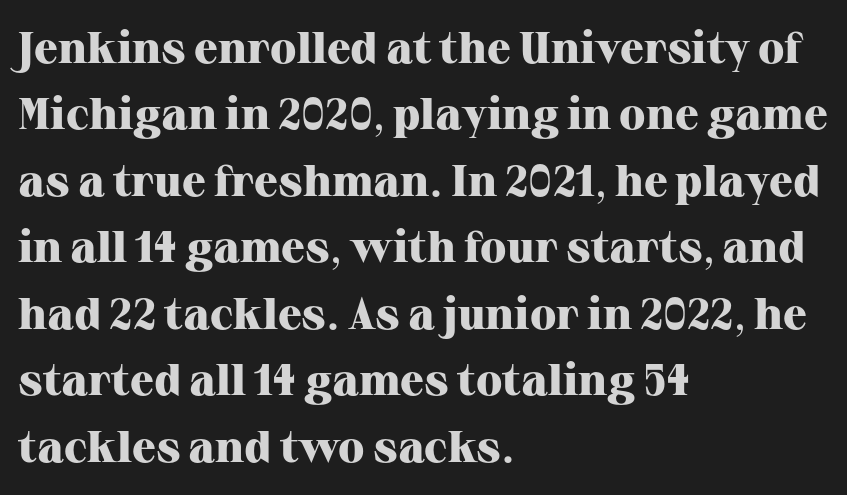
Horizontally, the lines are justified to the leading edge only. This is the regular roman posture of the typeface. The face used here is seriffed, in the tradition of book romans. Words appear dense and cohesive because spacing is normal. Check the space under the baseline: it is left empty.
